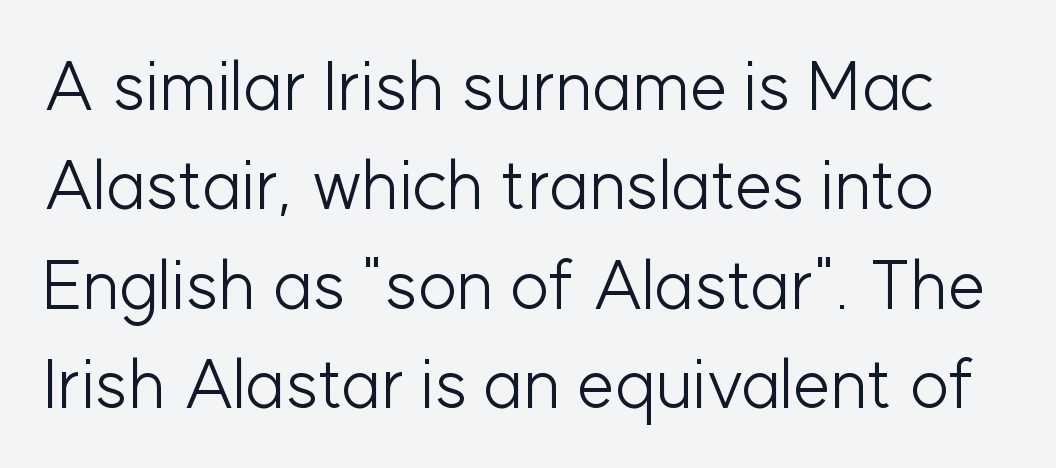
{"serif": "no", "italic": "no", "bold": "no", "weight": "light", "width": "normal", "stroke_contrast": "low", "x_height": "medium", "monospaced": "no", "underline": "no", "line_spacing": "normal", "line_spacing_ratio": 1.46, "letter_spacing": "normal", "letter_spacing_em": 0.0, "glyph_px": 68}
